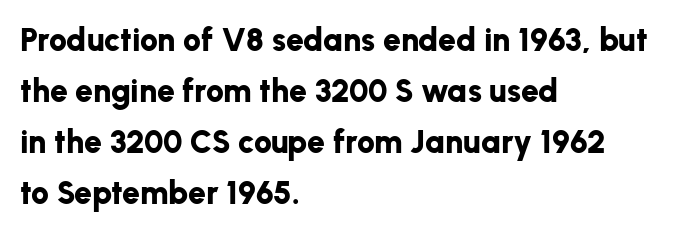
Q: Is the text bold? A: Yes.
Q: Is the text italic (slanted)? A: No, it is upright.
Q: Is the typeface a serif or a sans-serif typeface? A: Sans-serif.
Q: Is the text underlined? A: No.
Q: How is the paragraph aligned? A: Left-aligned.
Q: Is the spacing between letters normal or unusually wide? A: Normal.
Q: Is the spacing between lines tight, normal or loose? A: Normal.
Q: Width (condensed, normal, or wide)? A: Normal.
Q: Stroke contrast? A: Low.
Q: x-height? A: Medium.
Q: Monospaced? A: No.
